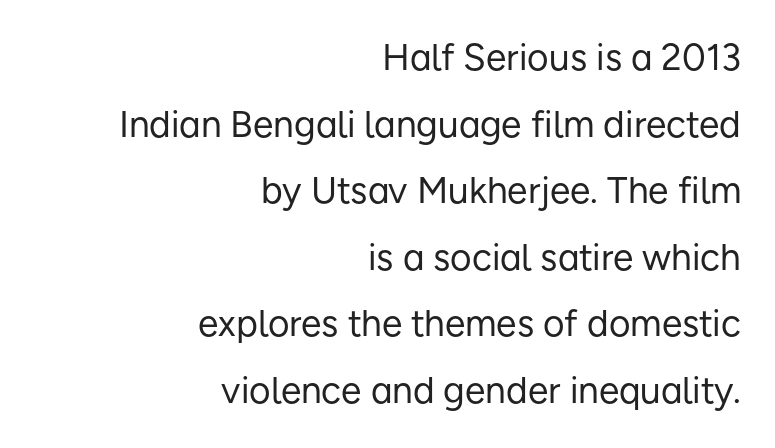
{"serif": "no", "italic": "no", "bold": "no", "weight": "regular", "width": "normal", "stroke_contrast": "low", "x_height": "medium", "monospaced": "no", "underline": "no", "align": "right", "line_spacing_ratio": 1.8, "letter_spacing": "normal", "letter_spacing_em": 0.0, "glyph_px": 37}
